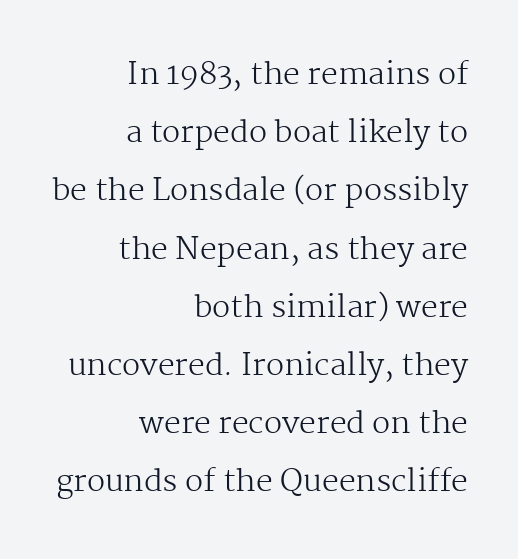
The image shows 30 px regular-weight serif type, upright; set right-aligned, loose line spacing (1.94x), normal letter spacing, not underlined; medium stroke contrast and a medium x-height.
